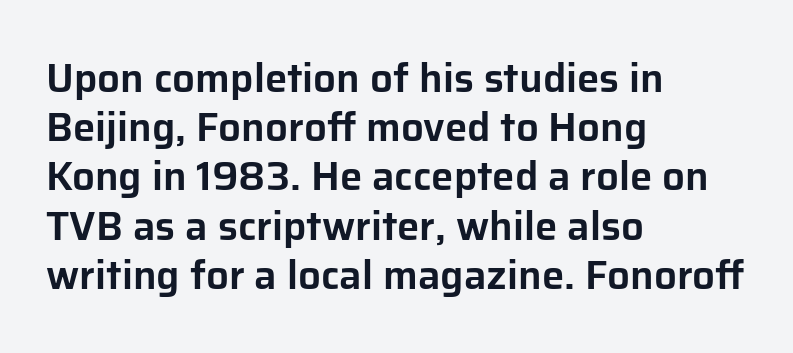
The face used here is rendered with its standard letterfit. This sample has the flowing, uneven cadence of proportional lettering. Leftover space on each line is placed entirely after the last word. This sample uses a sans-serif face. Any mark beneath the type? The region is blank. Vertical strokes here are truly vertical.
